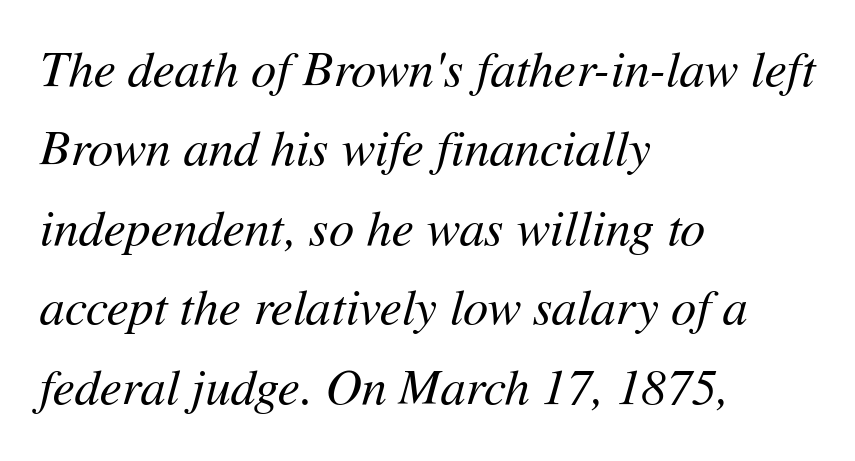
Q: Is the text bold? A: No.
Q: Is the text italic (slanted)? A: Yes, it leans right by about 11 degrees.
Q: Is the text underlined? A: No.
Q: How is the paragraph aligned? A: Left-aligned.
Q: Is the spacing between letters normal or unusually wide? A: Normal.
Q: Is the spacing between lines tight, normal or loose? A: Normal.
Q: Width (condensed, normal, or wide)? A: Normal.
Q: Stroke contrast? A: Medium.
Q: x-height? A: Medium.
Q: Monospaced? A: No.
